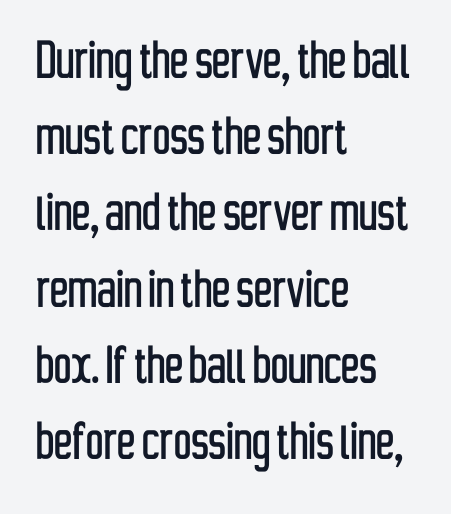
Q: Is the text italic (slanted)? A: No, it is upright.
Q: Is the typeface a serif or a sans-serif typeface? A: Sans-serif.
Q: Is the text underlined? A: No.
Q: How is the paragraph aligned? A: Left-aligned.
Q: Is the spacing between letters normal or unusually wide? A: Normal.
Q: Is the spacing between lines tight, normal or loose? A: Normal.
Q: Width (condensed, normal, or wide)? A: Condensed.
Q: Stroke contrast? A: Low.
Q: x-height? A: Medium.
Q: Monospaced? A: No.
